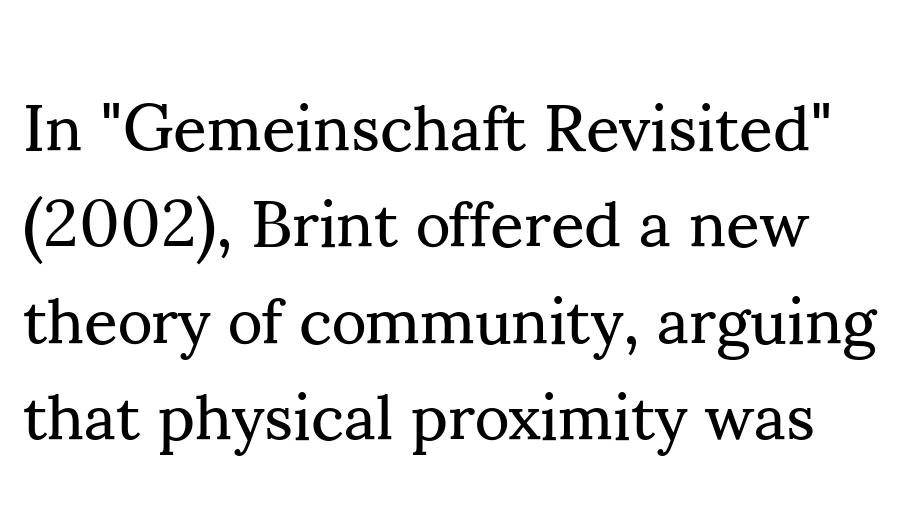
Q: Is the text bold? A: No.
Q: Is the text italic (slanted)? A: No, it is upright.
Q: Is the typeface a serif or a sans-serif typeface? A: Serif.
Q: Is the text underlined? A: No.
Q: Is the spacing between letters normal or unusually wide? A: Normal.
Q: Is the spacing between lines tight, normal or loose? A: Normal.
Q: Width (condensed, normal, or wide)? A: Normal.
Q: Stroke contrast? A: Medium.
Q: x-height? A: Small.
Q: Monospaced? A: No.
